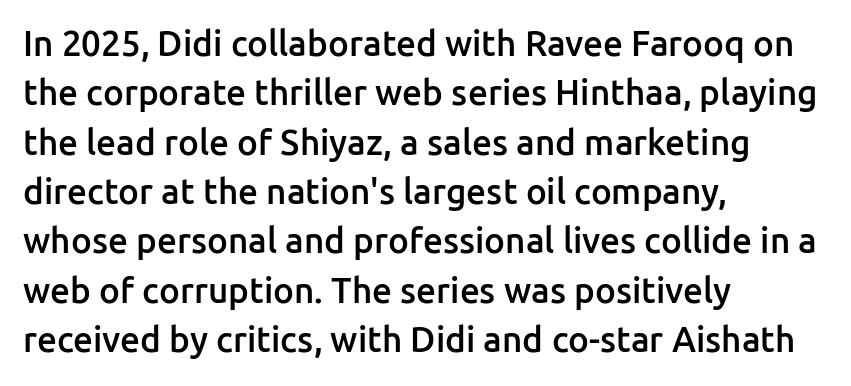
Q: Is the text bold? A: Semi-bold.
Q: Is the text italic (slanted)? A: No, it is upright.
Q: Is the typeface a serif or a sans-serif typeface? A: Sans-serif.
Q: Is the text underlined? A: No.
Q: How is the paragraph aligned? A: Left-aligned.
Q: Is the spacing between letters normal or unusually wide? A: Normal.
Q: Is the spacing between lines tight, normal or loose? A: Normal.
Q: Width (condensed, normal, or wide)? A: Normal.
Q: Stroke contrast? A: Low.
Q: x-height? A: Medium.
Q: Monospaced? A: No.
